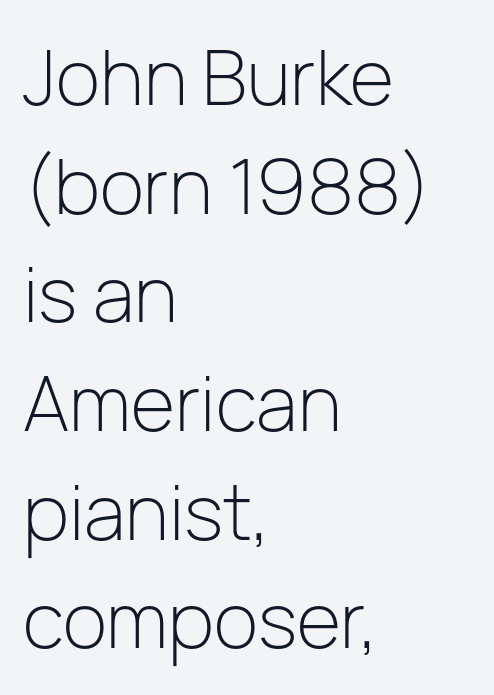
{"serif": "no", "italic": "no", "bold": "no", "weight": "light", "width": "normal", "stroke_contrast": "low", "x_height": "medium", "monospaced": "no", "underline": "no", "align": "left", "line_spacing": "normal", "line_spacing_ratio": 1.43, "letter_spacing": "normal", "letter_spacing_em": 0.0, "glyph_px": 76}
